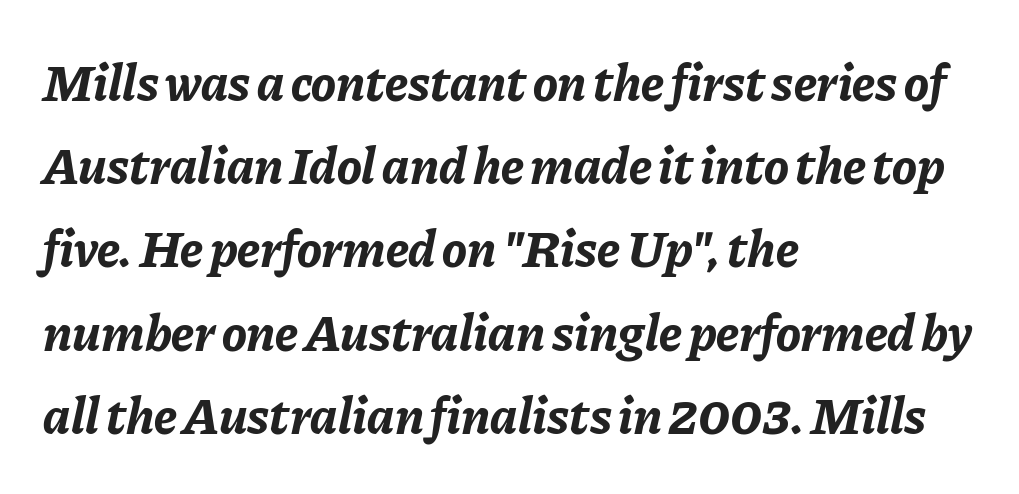
The image shows 52 px bold type, italic (leaning right); set left-aligned, normal line spacing (1.6x), normal letter spacing, not underlined; low stroke contrast and a medium x-height.
